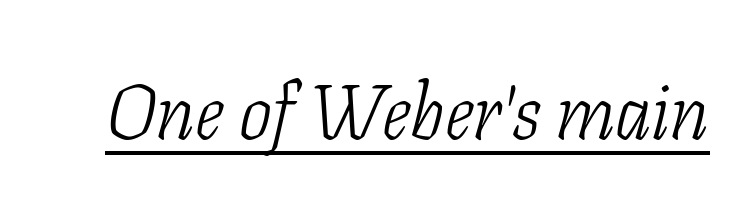
{"serif": "yes", "italic": "yes", "lean": "right", "slant_degrees": 11, "bold": "no", "weight": "light", "width": "condensed", "stroke_contrast": "low", "x_height": "medium", "monospaced": "no", "underline": "yes", "letter_spacing": "normal", "letter_spacing_em": 0.0, "glyph_px": 78}
